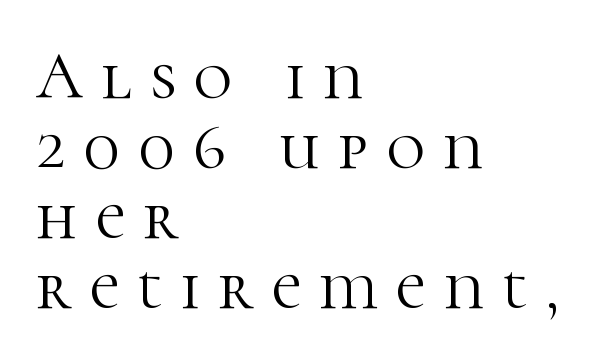
The image shows 66 px light serif type, upright; set left-aligned, tight line spacing (1.06x), unusually wide letter spacing (+0.28 em), not underlined; high stroke contrast and a medium x-height.
